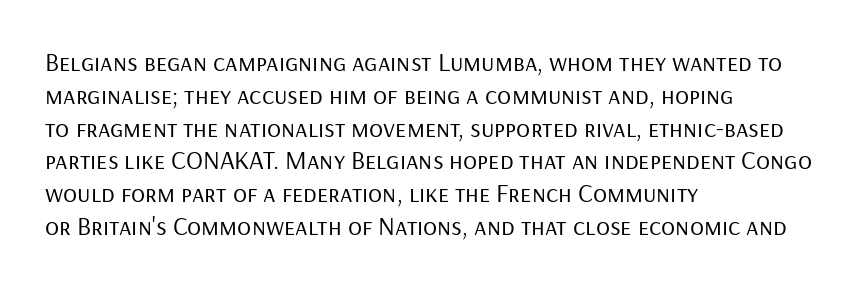
The image shows 26 px text type, upright; set left-aligned, normal line spacing (1.26x), normal letter spacing, not underlined.
